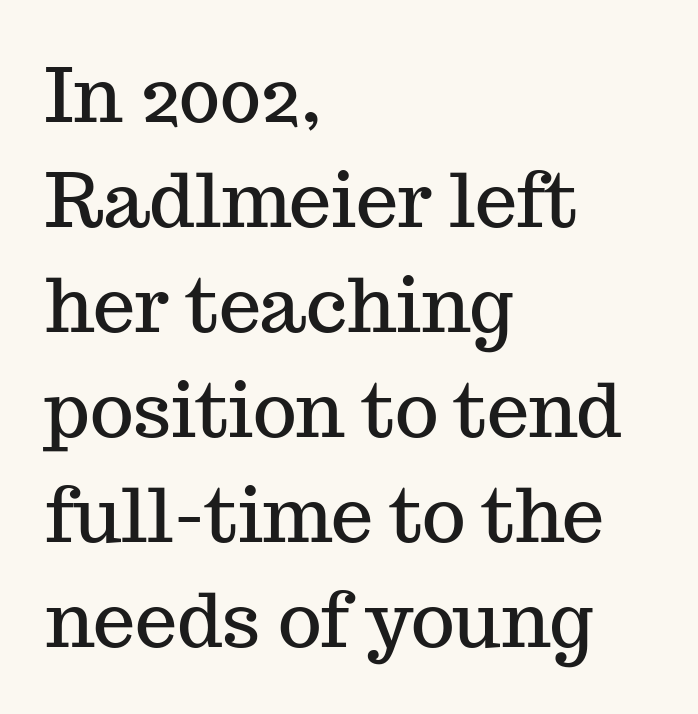
{"serif": "yes", "italic": "no", "width": "normal", "stroke_contrast": "medium", "x_height": "medium", "monospaced": "no", "underline": "no", "align": "left", "line_spacing": "normal", "line_spacing_ratio": 1.4, "letter_spacing": "normal", "letter_spacing_em": 0.0, "glyph_px": 75}
